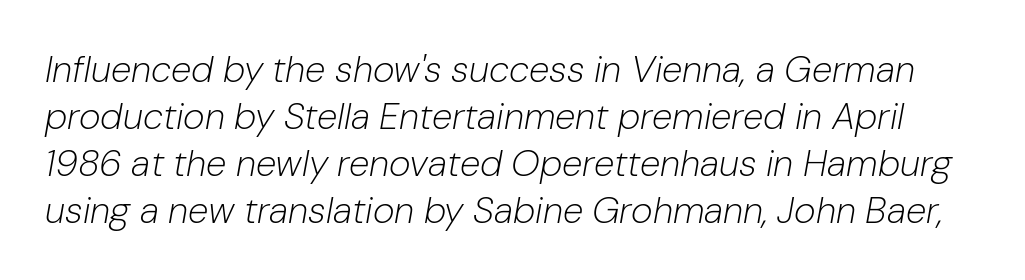
{"italic": "yes", "lean": "right", "slant_degrees": 10, "bold": "no", "weight": "light", "width": "normal", "stroke_contrast": "low", "x_height": "medium", "monospaced": "no", "underline": "no", "line_spacing": "normal", "line_spacing_ratio": 1.27, "letter_spacing": "normal", "letter_spacing_em": 0.0, "glyph_px": 37}
